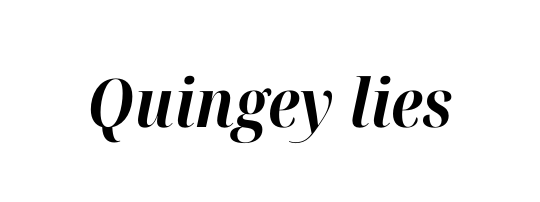
Q: Is the text bold? A: Yes.
Q: Is the text italic (slanted)? A: Yes, it leans right by about 12 degrees.
Q: Is the text underlined? A: No.
Q: Is the spacing between letters normal or unusually wide? A: Normal.
Q: Width (condensed, normal, or wide)? A: Normal.
Q: Stroke contrast? A: High.
Q: x-height? A: Medium.
Q: Monospaced? A: No.
